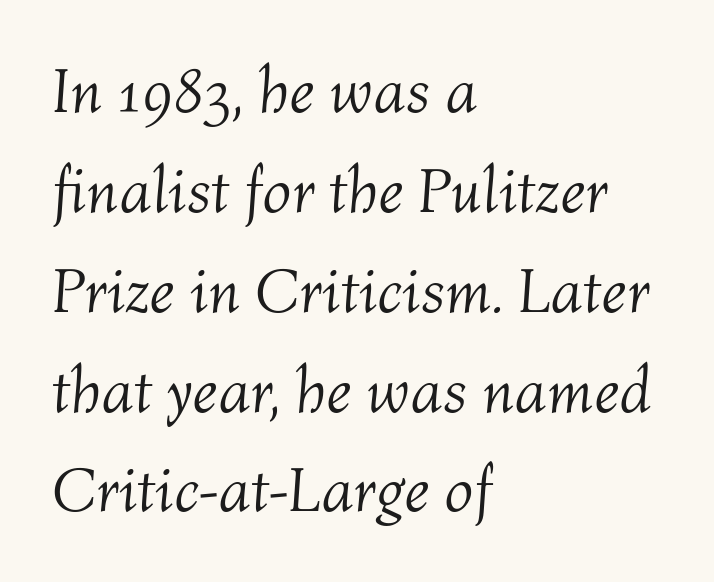
The passage shown leans; its letterforms are oblique. Proportional: the letters do not fall into vertical columns. Descender tails drop into unmarked territory. On a weight scale, this lands at 450 or below. Casual observation: everything's shoved over to the left.
